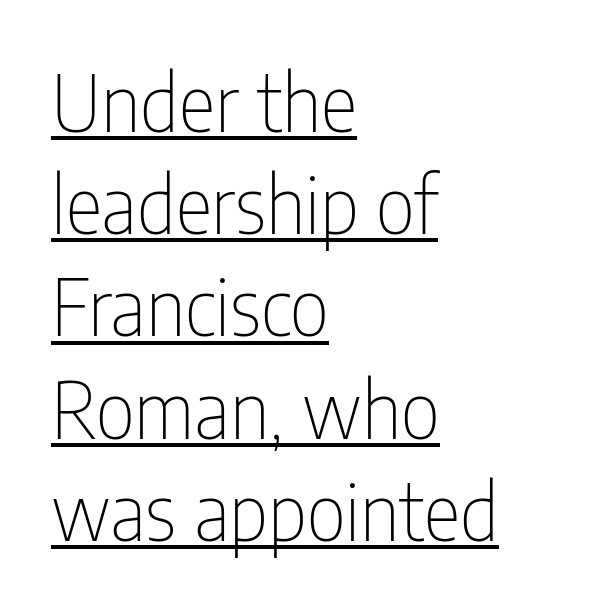
Observe the absence of serifs on each vertical stroke in this sample. Default kerning and tracking; the words read as compact shapes. Notice how the passage keeps a crisp vertical edge on the left only. The passage shown stacks its lines at a standard gap. Varying glyph widths throughout — classic text-font behaviour. The strokes carry an ordinary text weight at most.
